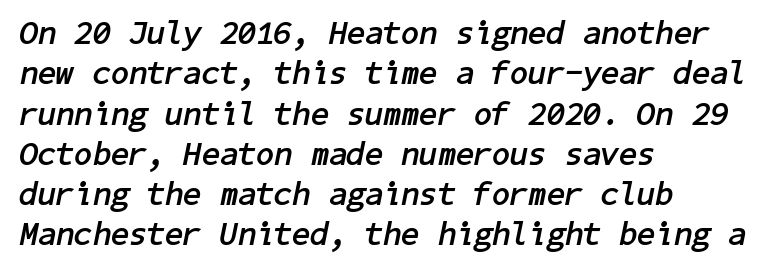
Q: Is the text bold? A: Yes.
Q: Is the text italic (slanted)? A: Yes, it leans right by about 11 degrees.
Q: Is the text underlined? A: No.
Q: How is the paragraph aligned? A: Left-aligned.
Q: Is the spacing between letters normal or unusually wide? A: Normal.
Q: Width (condensed, normal, or wide)? A: Normal.
Q: Stroke contrast? A: Low.
Q: x-height? A: Medium.
